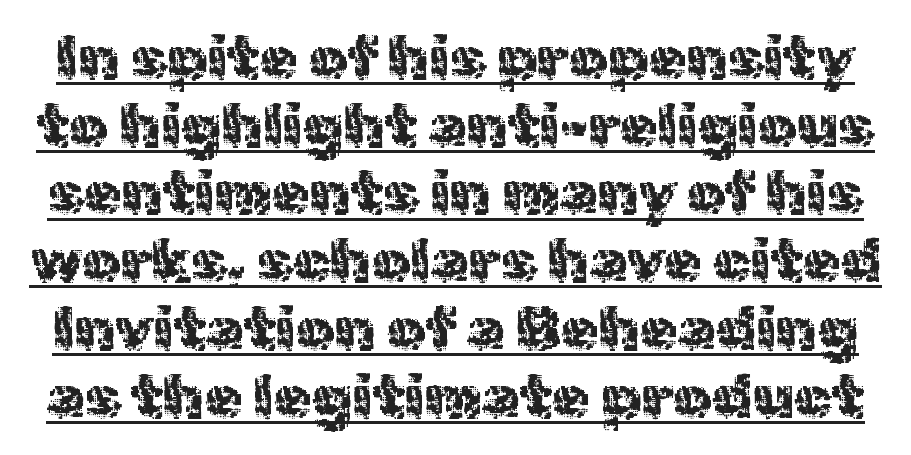
{"serif": "no", "italic": "no", "width": "normal", "x_height": "medium", "monospaced": "no", "underline": "yes", "line_spacing": "tight", "line_spacing_ratio": 1.11, "letter_spacing": "normal", "letter_spacing_em": 0.0, "glyph_px": 61}
